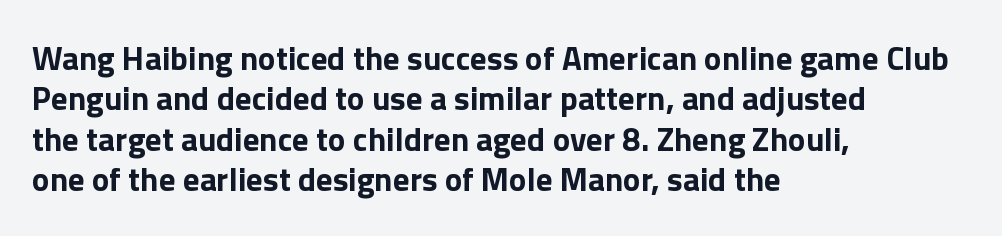
The image shows 33 px bold sans-serif type, upright; set left-aligned, line spacing 1.22x, normal letter spacing, not underlined; low stroke contrast and a medium x-height.
